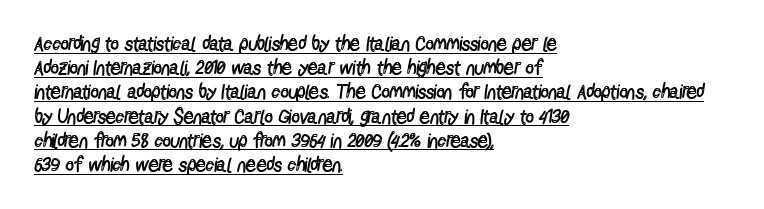
One-word summary of the alignment: left. Letter spacing: default. The rendering uses the underline text-decoration.
